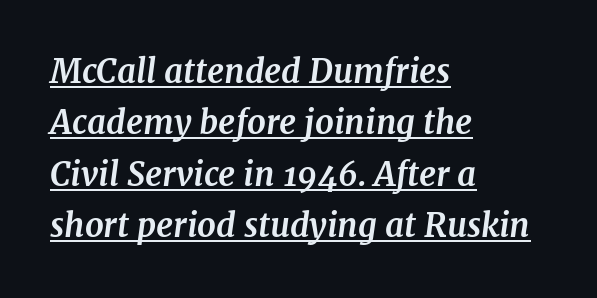
Notice how the passage keeps a crisp vertical edge on the left only. Tracking here is standard; glyphs follow each other at the usual distance. The letters carry serifs — small finishing strokes at the ends of their stems. Every letter is thick-stroked: bold, no question. Caption: lettering with a line underneath.
